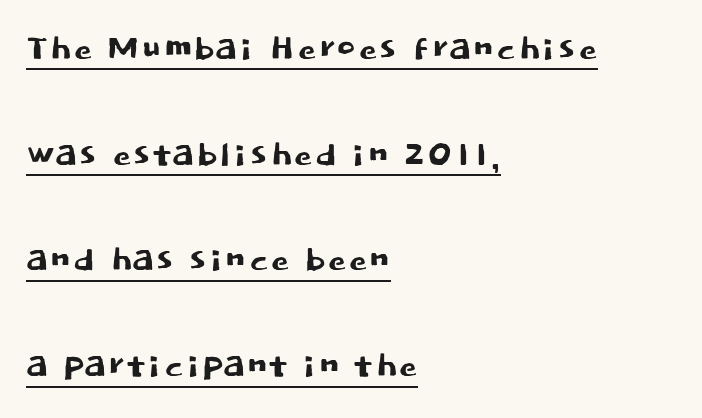
Q: Is the text italic (slanted)? A: No, it is upright.
Q: Is the typeface a serif or a sans-serif typeface? A: Sans-serif.
Q: Is the text underlined? A: Yes.
Q: How is the paragraph aligned? A: Left-aligned.
Q: Is the spacing between letters normal or unusually wide? A: Normal.
Q: Is the spacing between lines tight, normal or loose? A: Loose.
Q: Width (condensed, normal, or wide)? A: Normal.
Q: Stroke contrast? A: Low.
Q: x-height? A: Large.
Q: Monospaced? A: No.
